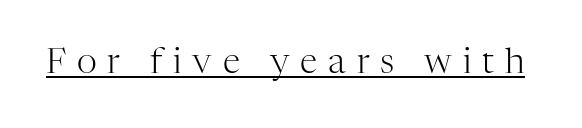
Nope, not italic — everything's standing straight. The gaps between neighbouring characters are conspicuously large. Here the designer chose a conventional face with non-uniform glyph widths. No chunkiness to these letters — they're not bold. The letters carry serifs — small finishing strokes at the ends of their stems.
